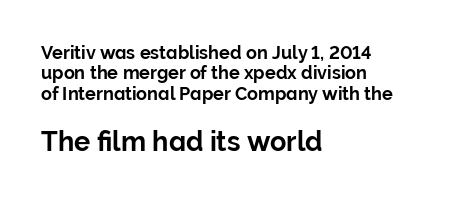
The image shows 27 px text type, upright; set left-aligned, tight line spacing (1.13x), normal letter spacing, not underlined; the second (bottom) block is 1.5x larger.
